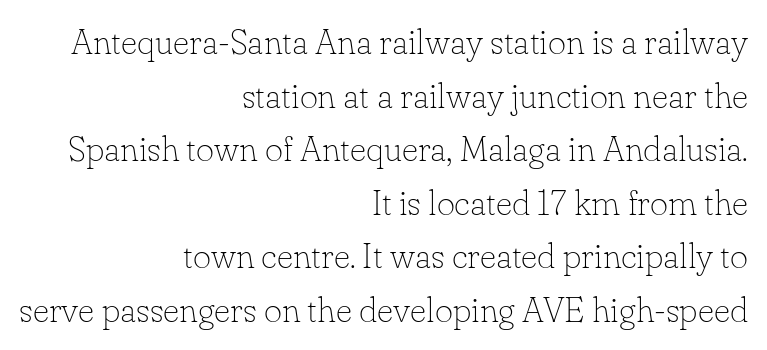
The image shows 35 px thin serif type, upright; set right-aligned, normal line spacing (1.53x), normal letter spacing, not underlined; low stroke contrast and a small x-height.
